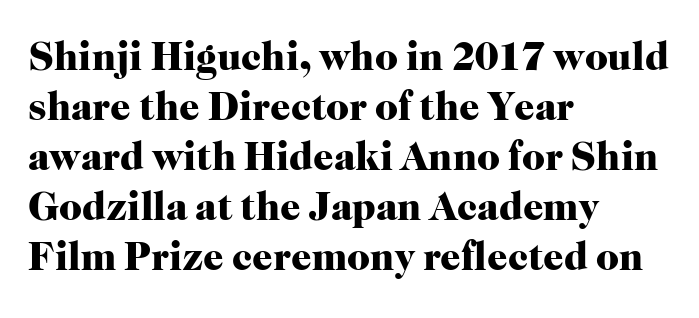
The image shows 40 px heavy serif type, upright; set left-aligned, normal line spacing (1.25x), normal letter spacing, not underlined; high stroke contrast and a medium x-height.
